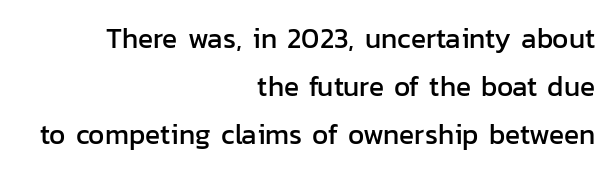
The image shows 28 px sans-serif type, upright; set right-aligned, line spacing 1.72x, normal letter spacing, not underlined; low stroke contrast and a medium x-height.
